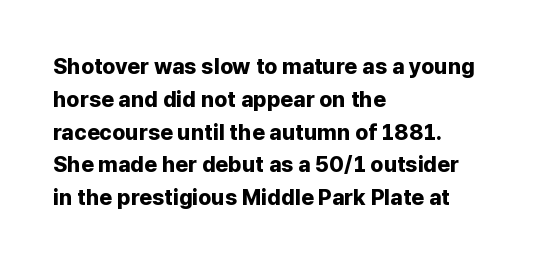
{"italic": "no", "bold": "yes", "underline": "no", "align": "left", "line_spacing": "normal", "line_spacing_ratio": 1.49, "letter_spacing": "normal", "letter_spacing_em": 0.0, "glyph_px": 22}
